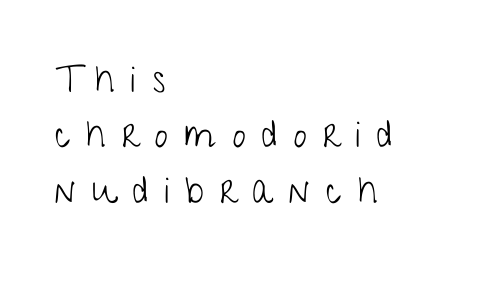
The image shows 37 px light, condensed sans-serif type, upright; set left-aligned, normal line spacing (1.5x), unusually wide letter spacing (+0.45 em), not underlined; low stroke contrast and a medium x-height.
